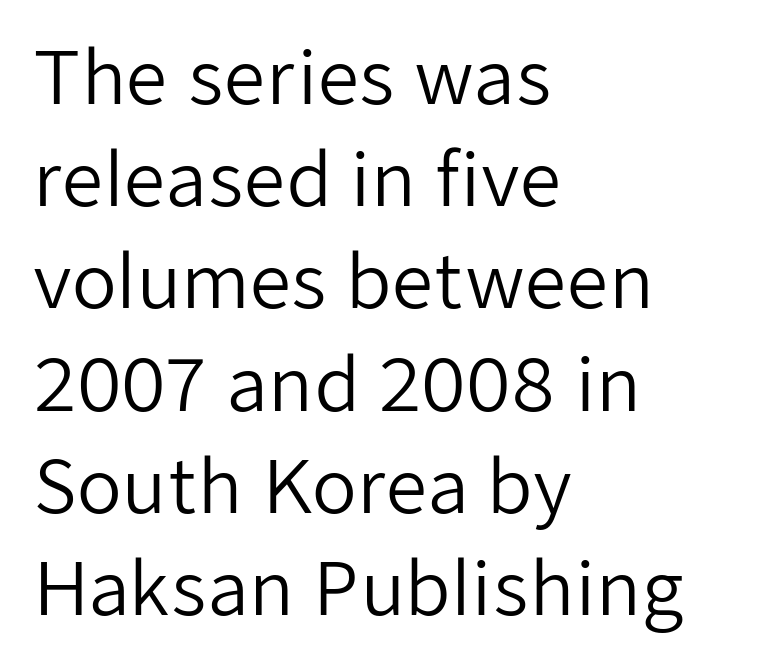
In CSS terms this would be text-align: left. This is the regular roman posture of the typeface. The passage shown is not underscored anywhere. Is this a fixed-width face? No — the glyphs have proportional, varying widths.
